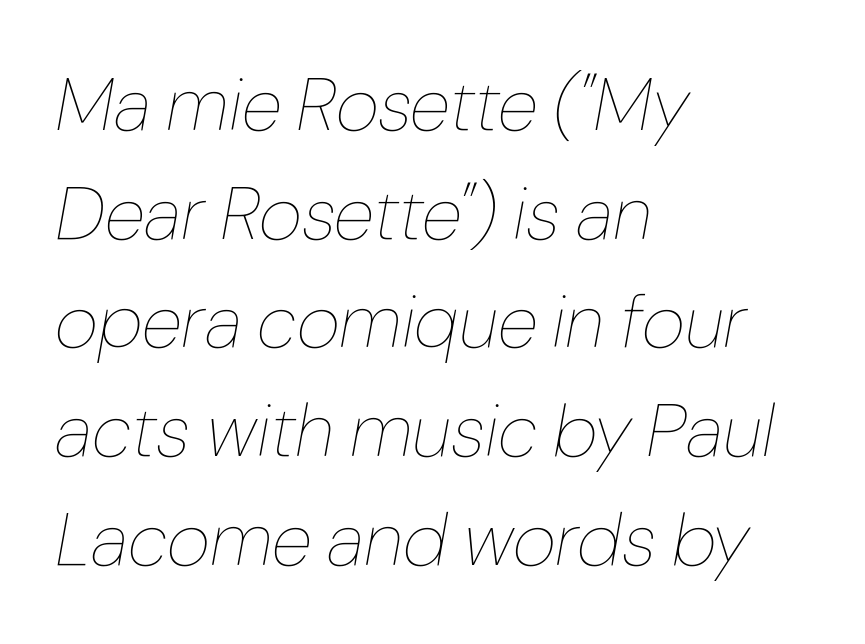
Q: Is the text bold? A: No.
Q: Is the text italic (slanted)? A: Yes, it leans right by about 10 degrees.
Q: Is the text underlined? A: No.
Q: How is the paragraph aligned? A: Left-aligned.
Q: Is the spacing between letters normal or unusually wide? A: Normal.
Q: Is the spacing between lines tight, normal or loose? A: Normal.
Q: Width (condensed, normal, or wide)? A: Normal.
Q: Stroke contrast? A: Low.
Q: x-height? A: Medium.
Q: Monospaced? A: No.
